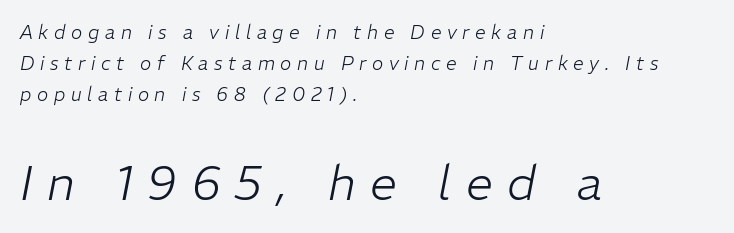
{"italic": "yes", "lean": "right", "slant_degrees": 11, "bold": "no", "weight": "light", "width": "normal", "stroke_contrast": "low", "x_height": "medium", "monospaced": "no", "underline": "no", "align": "left", "line_spacing": "normal", "line_spacing_ratio": 1.64, "letter_spacing": "wide", "letter_spacing_em": 0.3, "larger_block": "second", "size_ratio": 2.53, "glyph_px": 48}
